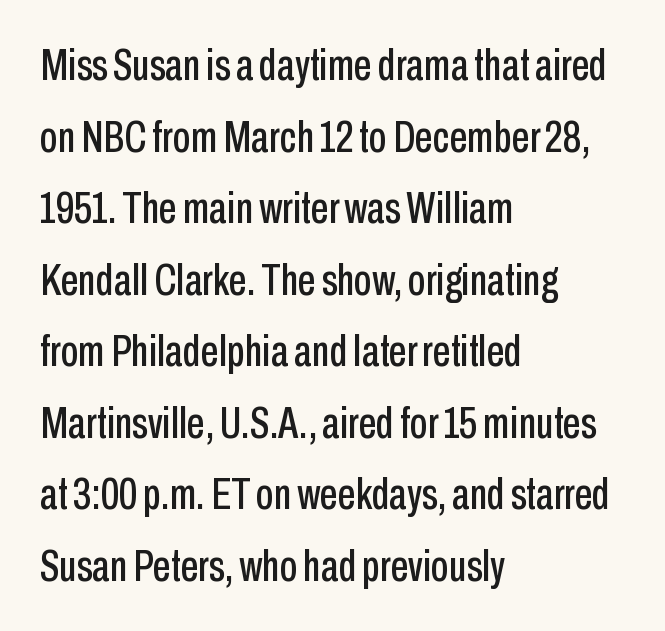
In CSS terms this would be text-align: left. Does the leading feel generous? No, just average. Unlike a traditional serif, this face leaves its strokes unadorned. Is this a fixed-width face? No — the glyphs have proportional, varying widths.
